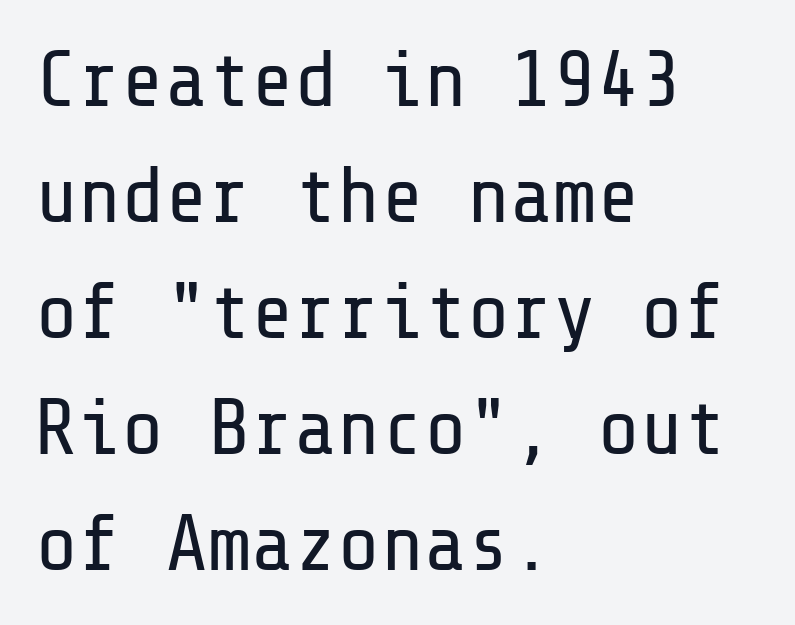
A quiet, ordinary-to-light weight characterises the typeface. Check the space under the baseline: it is left empty. Spacing between characters is what you'd get straight out of the box. The text block is weighted toward the left margin, trailing off unevenly rightward. The designer left line spacing at the default.
